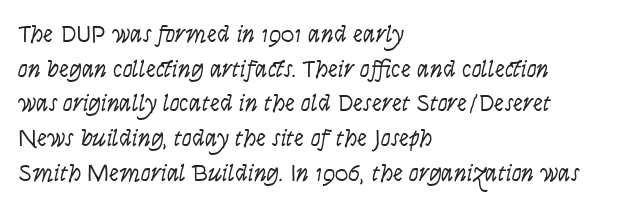
The image shows 25 px text type, italic (leaning right); set left-aligned, normal line spacing (1.39x), normal letter spacing, not underlined.
